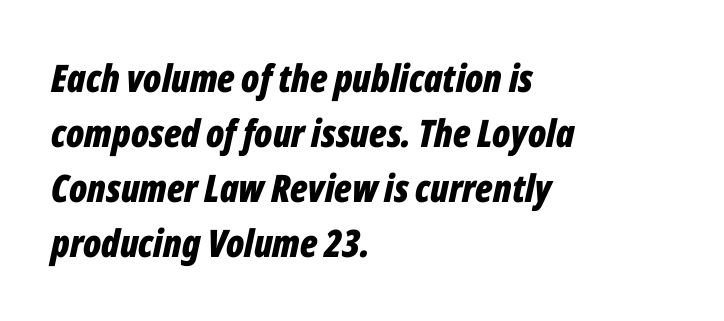
Q: Is the text bold? A: Yes.
Q: Is the text italic (slanted)? A: Yes, it leans right by about 12 degrees.
Q: Is the text underlined? A: No.
Q: How is the paragraph aligned? A: Left-aligned.
Q: Is the spacing between letters normal or unusually wide? A: Normal.
Q: Is the spacing between lines tight, normal or loose? A: Normal.
Q: Width (condensed, normal, or wide)? A: Condensed.
Q: Stroke contrast? A: Low.
Q: x-height? A: Medium.
Q: Monospaced? A: No.
